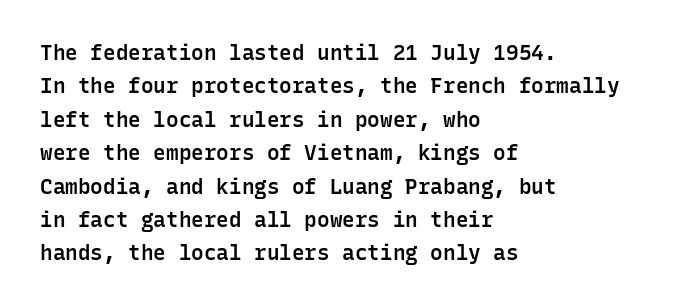
The image shows 21 px text type, upright; set left-aligned, normal line spacing (1.59x), normal letter spacing, not underlined.
